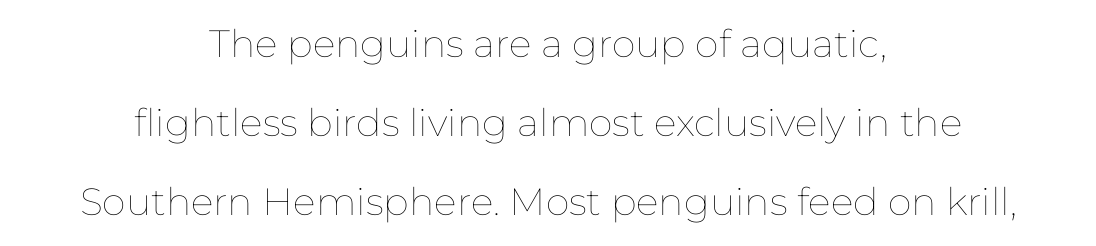
The image shows 38 px thin type, upright; set centered, loose line spacing (2.08x), normal letter spacing, not underlined; low stroke contrast and a medium x-height.
